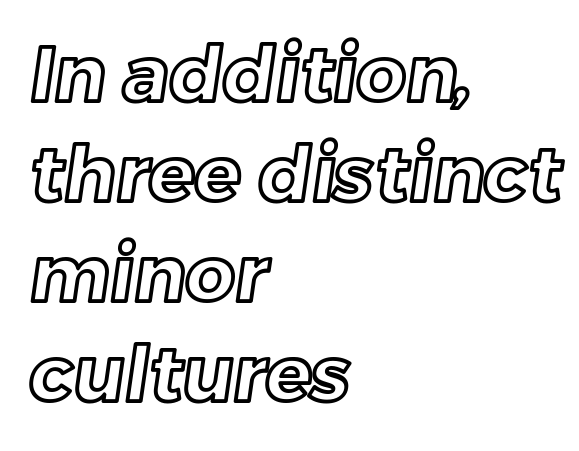
Q: Is the text underlined? A: No.
Q: How is the paragraph aligned? A: Left-aligned.
Q: Is the spacing between letters normal or unusually wide? A: Normal.
Q: Is the spacing between lines tight, normal or loose? A: Normal.
Q: Width (condensed, normal, or wide)? A: Normal.
Q: x-height? A: Medium.
Q: Monospaced? A: No.
